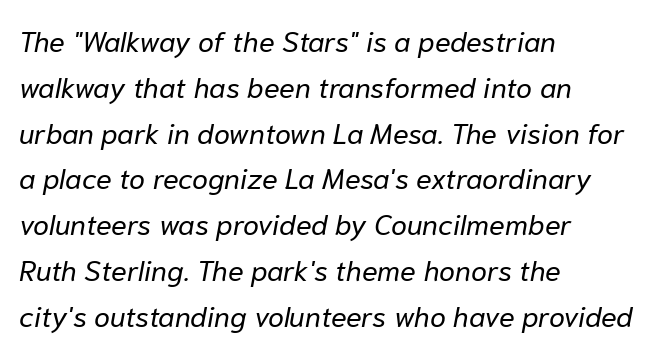
The image shows 29 px regular-weight type, italic (leaning right); set left-aligned, normal line spacing (1.58x), normal letter spacing, not underlined; low stroke contrast and a medium x-height.
